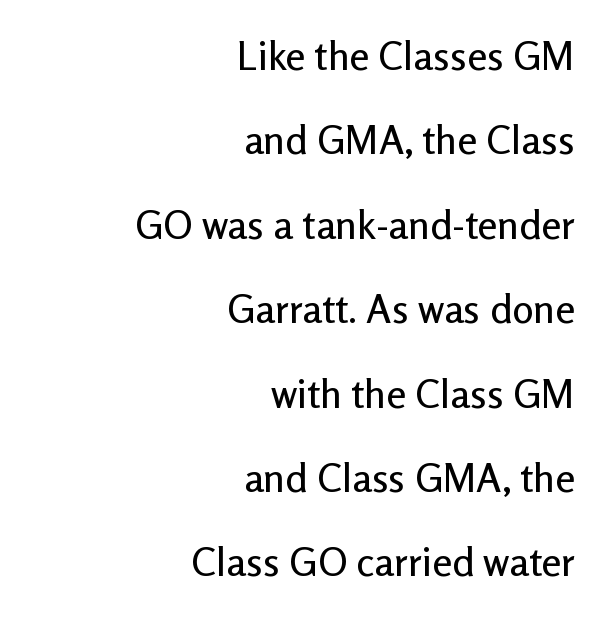
The image shows 40 px sans-serif type, upright; set right-aligned, loose line spacing (2.11x), normal letter spacing, not underlined; low stroke contrast and a medium x-height.
